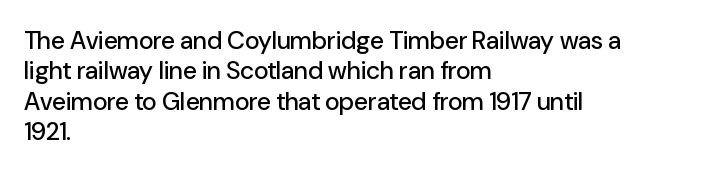
Q: Is the text italic (slanted)? A: No, it is upright.
Q: Is the text underlined? A: No.
Q: How is the paragraph aligned? A: Left-aligned.
Q: Is the spacing between letters normal or unusually wide? A: Normal.
